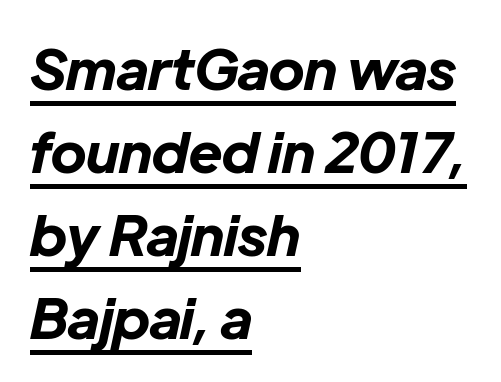
{"italic": "yes", "lean": "right", "slant_degrees": 12, "bold": "yes", "weight": "bold", "width": "normal", "stroke_contrast": "low", "x_height": "medium", "monospaced": "no", "underline": "yes", "align": "left", "line_spacing": "normal", "line_spacing_ratio": 1.48, "letter_spacing": "normal", "letter_spacing_em": 0.0, "glyph_px": 56}
